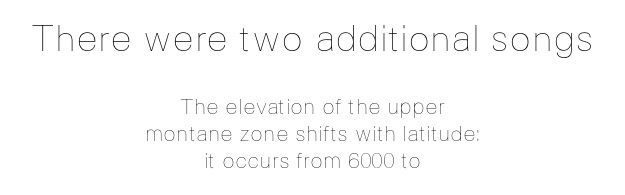
The image shows 36 px thin type, upright; set centered, normal line spacing (1.28x), normal letter spacing, not underlined; the first (top) block is 1.71x larger; low stroke contrast and a medium x-height.
